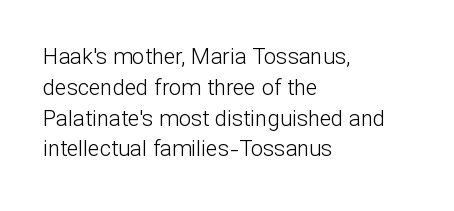
Summary of vertical rhythm: regular, with standard interline spacing. Short note: letters normally spaced. The font's upright variant was chosen for this text. Casual observation: everything's shoved over to the left.
